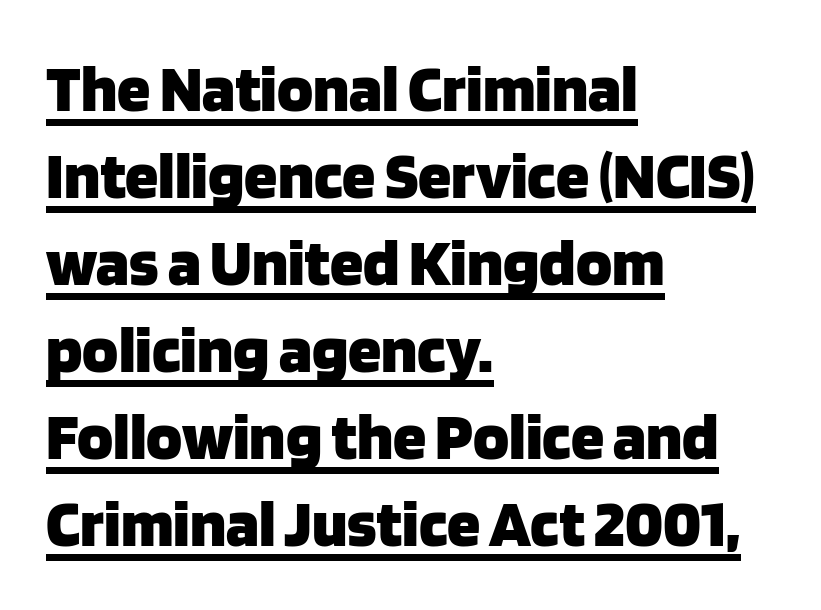
The image shows 67 px heavy sans-serif type, upright; set left-aligned, normal line spacing (1.3x), normal letter spacing, underlined; low stroke contrast and a large x-height.
